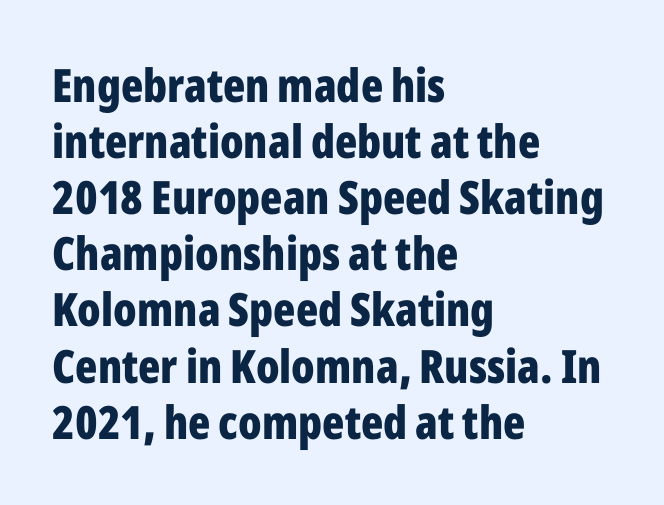
{"serif": "no", "italic": "no", "bold": "yes", "weight": "bold", "width": "condensed", "stroke_contrast": "low", "x_height": "medium", "monospaced": "no", "underline": "no", "align": "left", "line_spacing_ratio": 1.22, "letter_spacing": "normal", "letter_spacing_em": 0.0, "glyph_px": 46}
